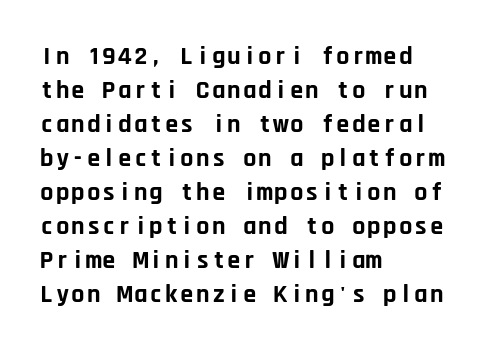
Q: Is the text bold? A: Yes.
Q: Is the text italic (slanted)? A: No, it is upright.
Q: Is the text underlined? A: No.
Q: How is the paragraph aligned? A: Left-aligned.
Q: Is the spacing between letters normal or unusually wide? A: Normal.
Q: Is the spacing between lines tight, normal or loose? A: Normal.
